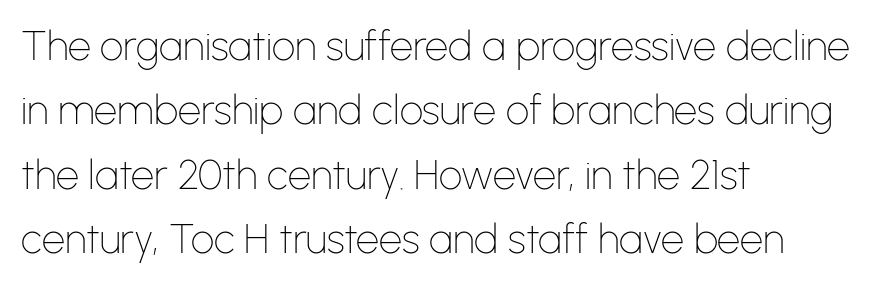
A typesetter would call this proportional, since set widths differ per character. This rendering uses left alignment, leaving the right contour irregular. Descender tails drop into unmarked territory. The leading is moderate, giving the passage an even texture. The text was rendered using a sans face with plain stroke endings.
